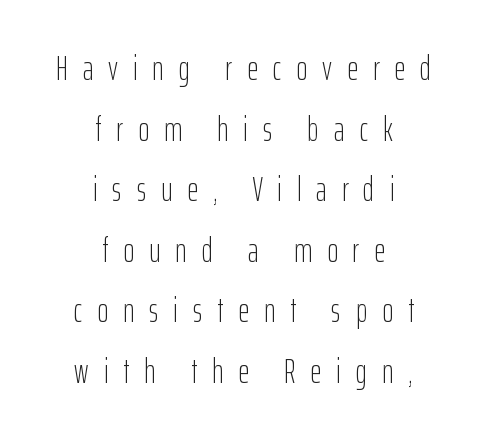
{"serif": "no", "italic": "no", "bold": "no", "weight": "light", "width": "condensed", "stroke_contrast": "low", "x_height": "medium", "monospaced": "no", "underline": "no", "align": "center", "line_spacing_ratio": 1.78, "letter_spacing": "wide", "letter_spacing_em": 0.44, "glyph_px": 34}
